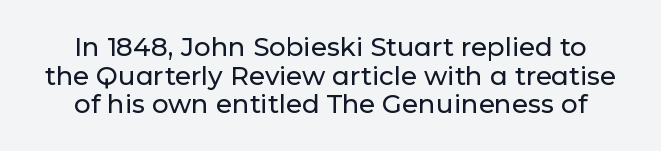
Q: Is the text italic (slanted)? A: No, it is upright.
Q: Is the text underlined? A: No.
Q: Is the spacing between letters normal or unusually wide? A: Normal.
Q: Is the spacing between lines tight, normal or loose? A: Tight.
